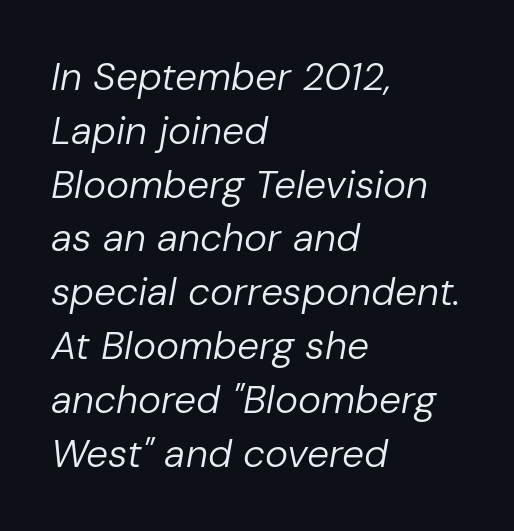
Where is the straight margin? On the left. Note the varied advance widths — an 'i' is clearly narrower than an 'm'. Students, note that the glyphs here touch the page at normal intervals. The rows are spaced the way most documents space them. Would a proofreader flag this as italicized? Yes.
